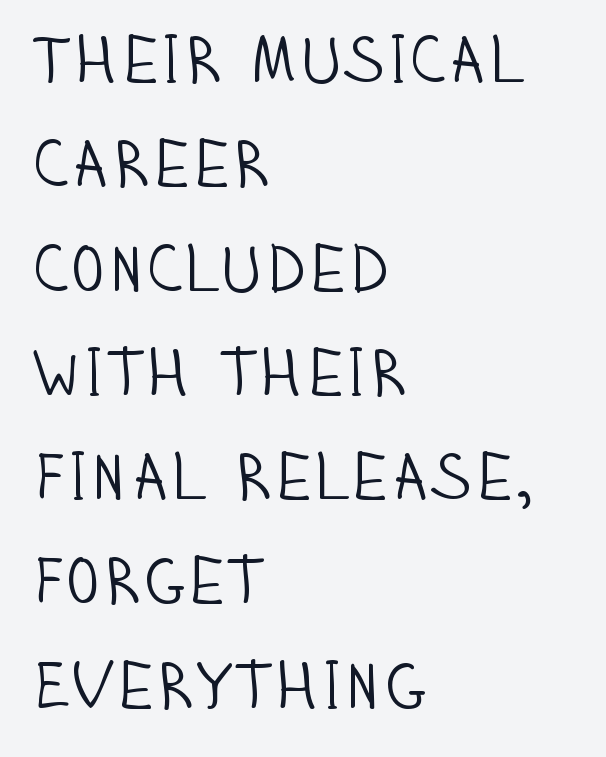
The image shows 66 px light, condensed sans-serif type, upright; set left-aligned, normal line spacing (1.58x), normal letter spacing, not underlined; low stroke contrast and a large x-height.
